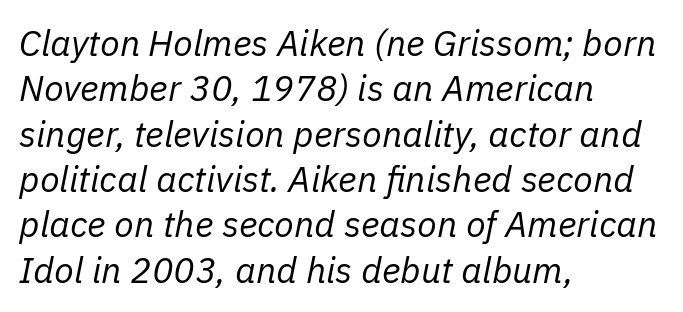
{"italic": "yes", "lean": "right", "slant_degrees": 11, "bold": "no", "weight": "regular", "width": "normal", "stroke_contrast": "low", "x_height": "medium", "monospaced": "no", "underline": "no", "align": "left", "line_spacing": "normal", "line_spacing_ratio": 1.26, "letter_spacing": "normal", "letter_spacing_em": 0.0, "glyph_px": 36}
